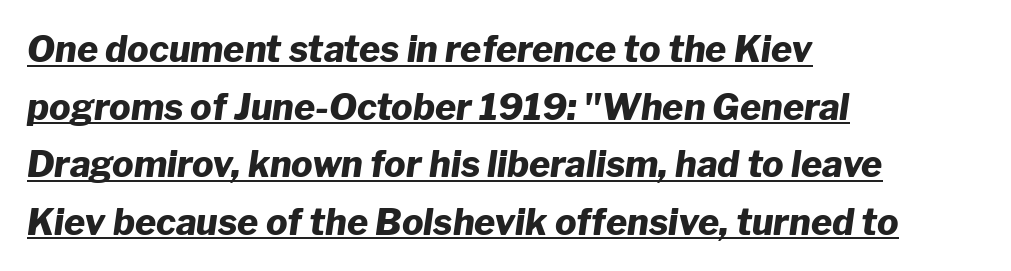
{"italic": "yes", "lean": "right", "slant_degrees": 8, "bold": "yes", "weight": "heavy", "width": "normal", "stroke_contrast": "low", "x_height": "medium", "monospaced": "no", "underline": "yes", "align": "left", "line_spacing": "normal", "line_spacing_ratio": 1.6, "letter_spacing": "normal", "letter_spacing_em": 0.0, "glyph_px": 36}
